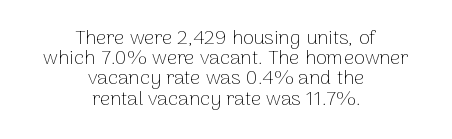
{"italic": "no", "bold": "no", "underline": "no", "align": "center", "line_spacing": "tight", "line_spacing_ratio": 1.01, "letter_spacing": "normal", "letter_spacing_em": 0.0, "glyph_px": 20}
